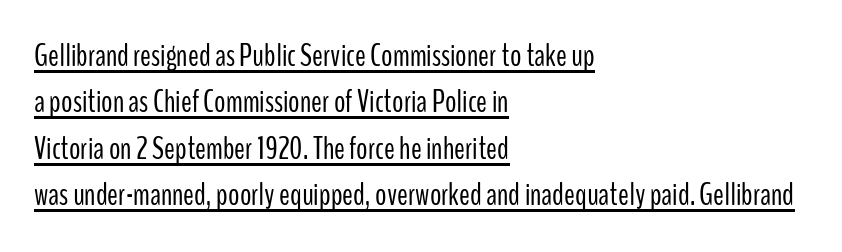
{"serif": "no", "italic": "no", "bold": "no", "weight": "light", "width": "condensed", "stroke_contrast": "low", "x_height": "medium", "monospaced": "no", "underline": "yes", "align": "left", "line_spacing": "normal", "line_spacing_ratio": 1.45, "letter_spacing": "normal", "letter_spacing_em": 0.0, "glyph_px": 32}
